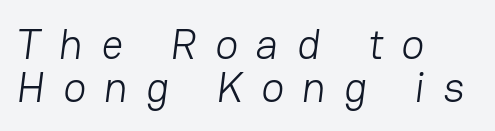
Counters stay open thanks to moderate or lighter strokes. Line starts are locked; line ends wander. Beneath every word, the page is bare. Note: no serifs on the glyphs. Here the designer chose a conventional face with non-uniform glyph widths.
